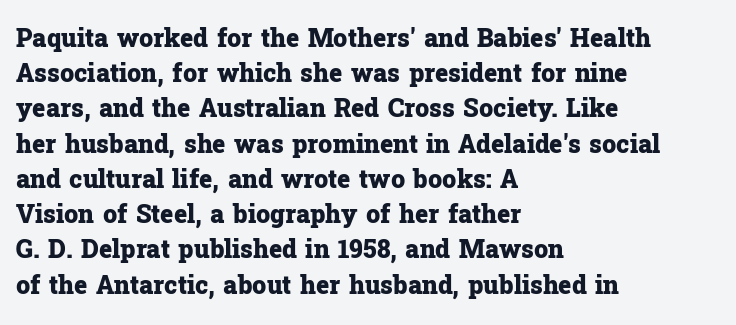
Here the glyphs are tracked normally, forming tight word shapes. Posture: upright roman. Plain, unruled lines of type. Leading matches the norm, producing a regular column.
